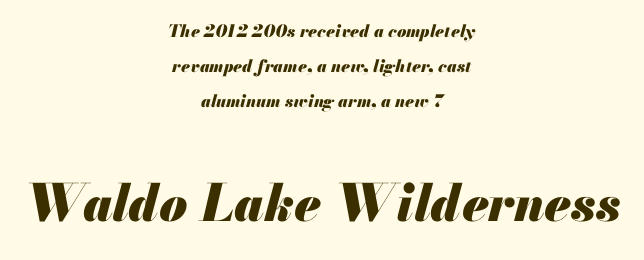
Q: Is the text bold? A: Yes.
Q: Is the text italic (slanted)? A: Yes, it leans right by about 13 degrees.
Q: Is the text underlined? A: No.
Q: How is the paragraph aligned? A: Centered.
Q: Is the spacing between letters normal or unusually wide? A: Normal.
Q: Is the spacing between lines tight, normal or loose? A: Loose.
Q: Which block of text is set in a larger size, the first (top) or the second (bottom)? A: The second (bottom) one.
Q: Width (condensed, normal, or wide)? A: Normal.
Q: Stroke contrast? A: Medium.
Q: x-height? A: Small.
Q: Monospaced? A: No.
